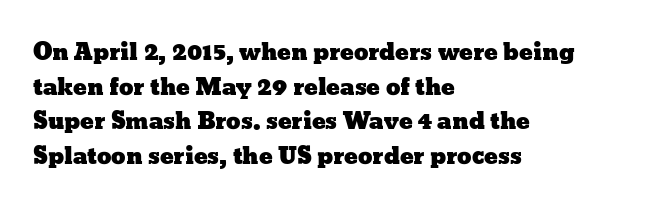
Students, observe: this is what conventionally led text looks like. Has an underline been added? It has not. Words appear dense and cohesive because spacing is normal. If you drew a ruler down the left edge, every line would touch it.
